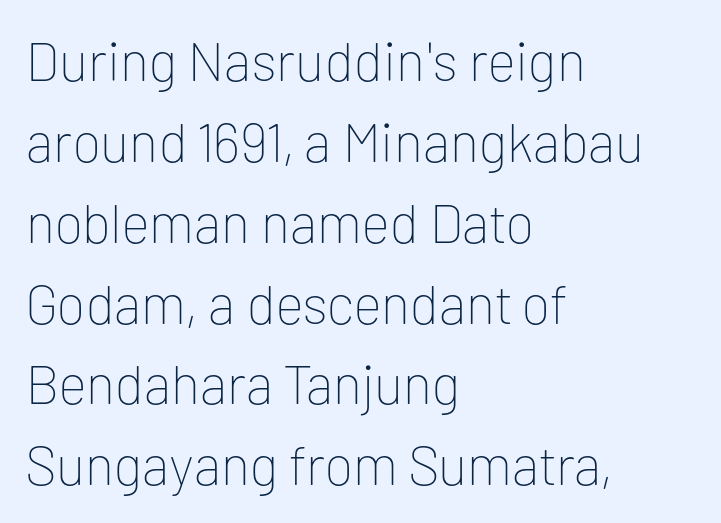
Q: Is the text bold? A: No.
Q: Is the text italic (slanted)? A: No, it is upright.
Q: Is the typeface a serif or a sans-serif typeface? A: Sans-serif.
Q: Is the text underlined? A: No.
Q: How is the paragraph aligned? A: Left-aligned.
Q: Is the spacing between letters normal or unusually wide? A: Normal.
Q: Is the spacing between lines tight, normal or loose? A: Normal.
Q: Width (condensed, normal, or wide)? A: Normal.
Q: Stroke contrast? A: Low.
Q: x-height? A: Medium.
Q: Monospaced? A: No.
